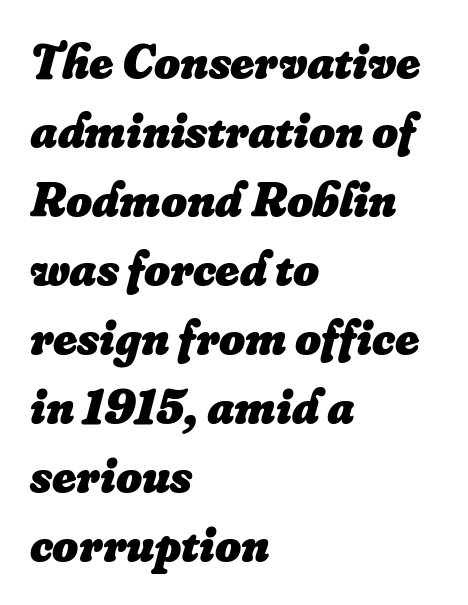
{"italic": "yes", "lean": "right", "slant_degrees": 16, "bold": "yes", "weight": "heavy", "width": "normal", "stroke_contrast": "low", "x_height": "small", "monospaced": "no", "underline": "no", "align": "left", "line_spacing": "normal", "line_spacing_ratio": 1.38, "letter_spacing": "normal", "letter_spacing_em": 0.0, "glyph_px": 50}
